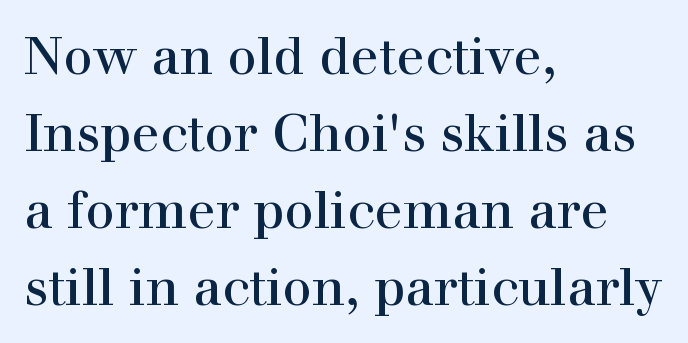
Q: Is the text italic (slanted)? A: No, it is upright.
Q: Is the typeface a serif or a sans-serif typeface? A: Serif.
Q: Is the text underlined? A: No.
Q: How is the paragraph aligned? A: Left-aligned.
Q: Is the spacing between letters normal or unusually wide? A: Normal.
Q: Is the spacing between lines tight, normal or loose? A: Normal.
Q: Width (condensed, normal, or wide)? A: Normal.
Q: x-height? A: Medium.
Q: Monospaced? A: No.
